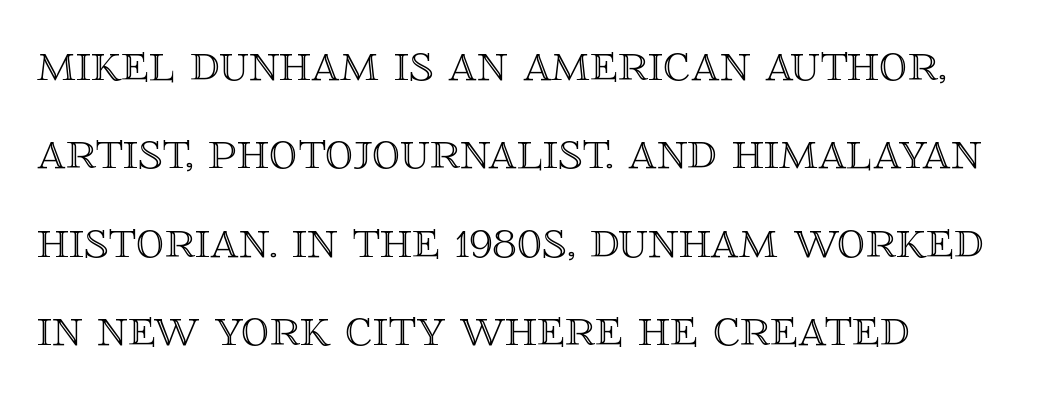
{"italic": "no", "width": "normal", "x_height": "large", "monospaced": "no", "underline": "no", "line_spacing": "normal", "line_spacing_ratio": 1.55, "letter_spacing": "normal", "letter_spacing_em": 0.0, "glyph_px": 57}
